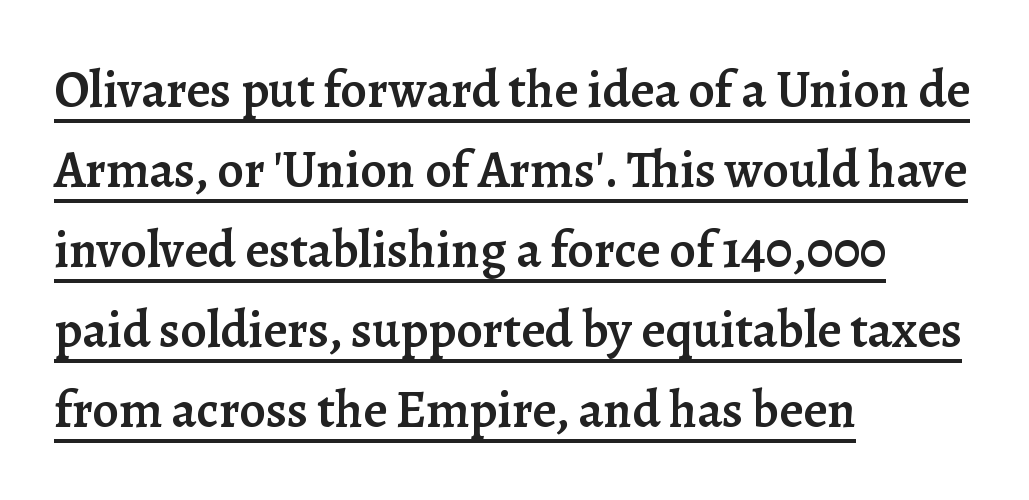
Q: Is the text bold? A: Semi-bold.
Q: Is the text italic (slanted)? A: No, it is upright.
Q: Is the typeface a serif or a sans-serif typeface? A: Serif.
Q: Is the text underlined? A: Yes.
Q: How is the paragraph aligned? A: Left-aligned.
Q: Is the spacing between letters normal or unusually wide? A: Normal.
Q: Is the spacing between lines tight, normal or loose? A: Normal.
Q: Width (condensed, normal, or wide)? A: Normal.
Q: Stroke contrast? A: Low.
Q: x-height? A: Medium.
Q: Monospaced? A: No.
